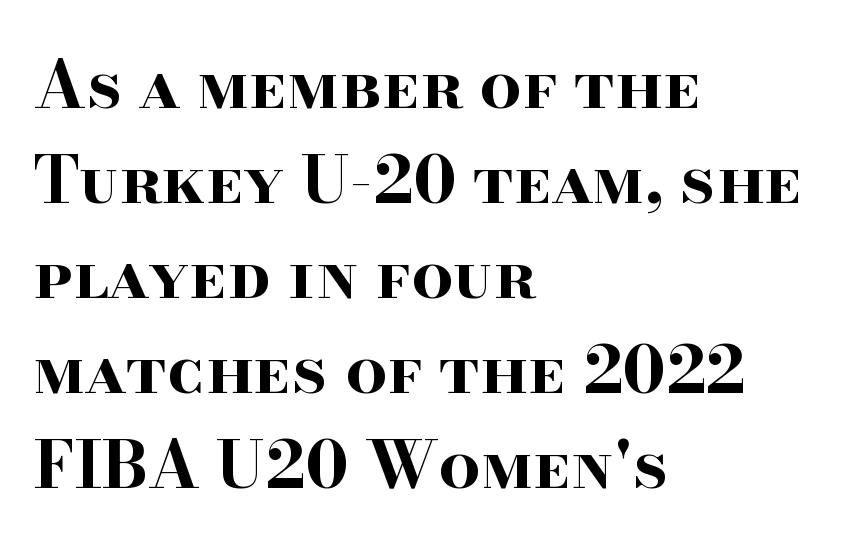
The image shows 66 px bold, wide serif type, upright; set left-aligned, normal line spacing (1.44x), normal letter spacing, not underlined; high stroke contrast and a small x-height.
